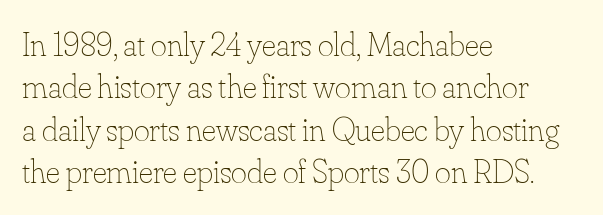
The image shows 34 px thin type, upright; set left-aligned, normal line spacing (1.25x), normal letter spacing, not underlined; low stroke contrast and a small x-height.
